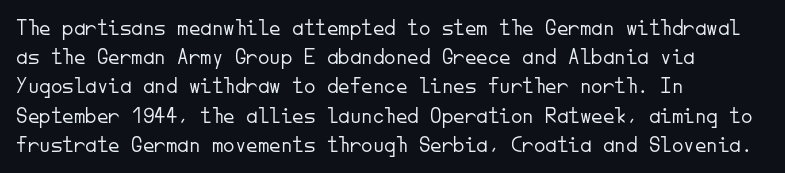
Q: Is the text bold? A: No.
Q: Is the text italic (slanted)? A: No, it is upright.
Q: Is the text underlined? A: No.
Q: How is the paragraph aligned? A: Left-aligned.
Q: Is the spacing between letters normal or unusually wide? A: Normal.
Q: Is the spacing between lines tight, normal or loose? A: Normal.
